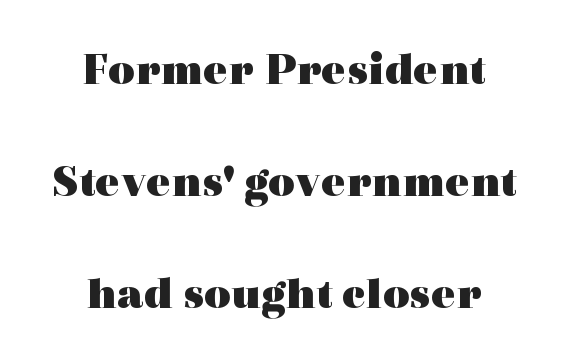
Q: Is the text bold? A: Yes.
Q: Is the text italic (slanted)? A: No, it is upright.
Q: Is the typeface a serif or a sans-serif typeface? A: Serif.
Q: Is the text underlined? A: No.
Q: How is the paragraph aligned? A: Centered.
Q: Is the spacing between letters normal or unusually wide? A: Normal.
Q: Is the spacing between lines tight, normal or loose? A: Loose.
Q: Width (condensed, normal, or wide)? A: Wide.
Q: x-height? A: Medium.
Q: Monospaced? A: No.
